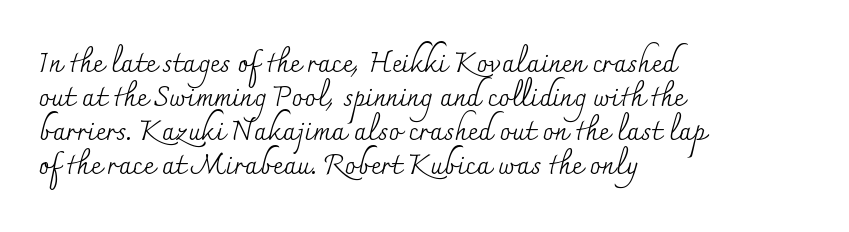
The image shows 28 px regular-weight serif type; set left-aligned, line spacing 1.21x, normal letter spacing, not underlined; medium stroke contrast and a small x-height.
